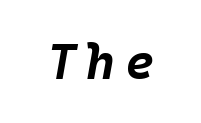
{"italic": "yes", "lean": "right", "slant_degrees": 10, "bold": "yes", "weight": "bold", "width": "normal", "stroke_contrast": "low", "x_height": "large", "underline": "no", "glyph_px": 50}
